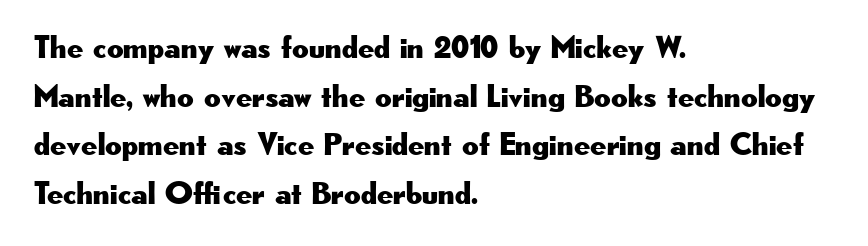
Q: Is the text italic (slanted)? A: No, it is upright.
Q: Is the typeface a serif or a sans-serif typeface? A: Sans-serif.
Q: Is the text underlined? A: No.
Q: How is the paragraph aligned? A: Left-aligned.
Q: Is the spacing between letters normal or unusually wide? A: Normal.
Q: Is the spacing between lines tight, normal or loose? A: Normal.
Q: Width (condensed, normal, or wide)? A: Wide.
Q: Stroke contrast? A: Low.
Q: x-height? A: Small.
Q: Monospaced? A: No.
